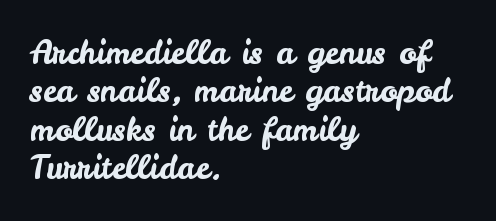
Characters follow at the spacing the type designer built in. The passage shown is typed in a proportional face where columns would drift. Rule under the text: the space is simply empty.
